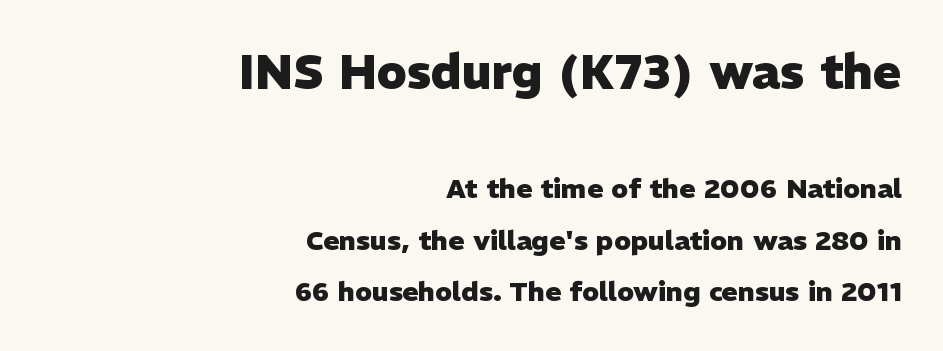
Q: Is the text bold? A: Yes.
Q: Is the text italic (slanted)? A: No, it is upright.
Q: Is the typeface a serif or a sans-serif typeface? A: Sans-serif.
Q: Is the text underlined? A: No.
Q: How is the paragraph aligned? A: Right-aligned.
Q: Is the spacing between letters normal or unusually wide? A: Normal.
Q: Is the spacing between lines tight, normal or loose? A: Loose.
Q: Which block of text is set in a larger size, the first (top) or the second (bottom)? A: The first (top) one.
Q: Width (condensed, normal, or wide)? A: Normal.
Q: Stroke contrast? A: Low.
Q: x-height? A: Medium.
Q: Monospaced? A: No.
